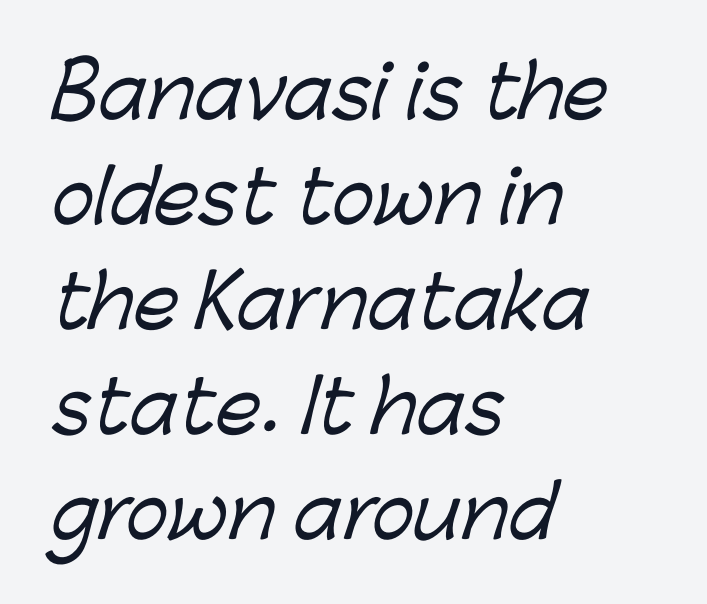
The passage shown is typed in a proportional face where columns would drift. To sum up the face: it is a sans, with no serifs. Caption: standard tracking, unaltered. The space between consecutive lines is moderate. Any mark beneath the type? The region is blank.
